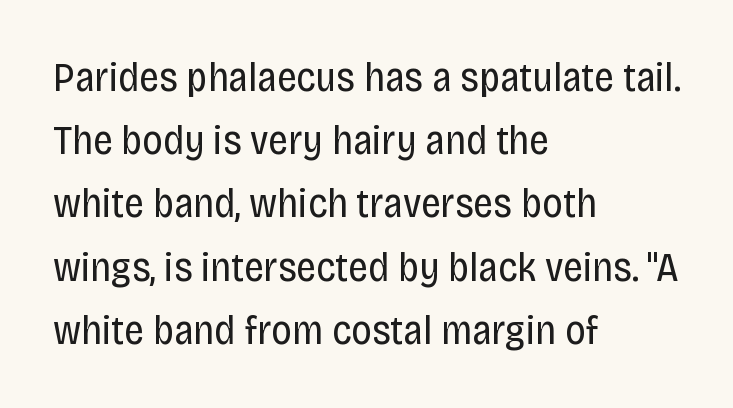
Q: Is the text bold? A: No.
Q: Is the text italic (slanted)? A: No, it is upright.
Q: Is the typeface a serif or a sans-serif typeface? A: Sans-serif.
Q: Is the text underlined? A: No.
Q: How is the paragraph aligned? A: Left-aligned.
Q: Is the spacing between letters normal or unusually wide? A: Normal.
Q: Is the spacing between lines tight, normal or loose? A: Normal.
Q: Width (condensed, normal, or wide)? A: Condensed.
Q: Stroke contrast? A: Low.
Q: x-height? A: Large.
Q: Monospaced? A: No.
